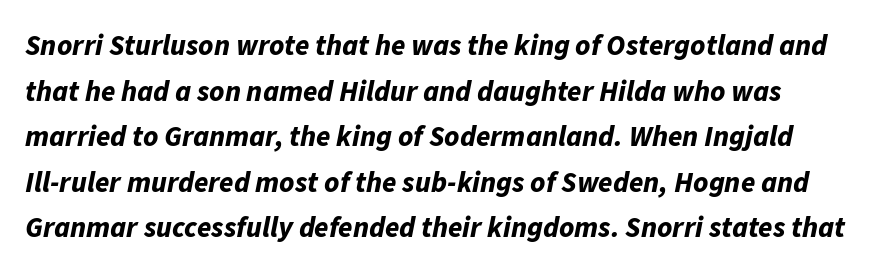
The image shows 29 px bold type, italic (leaning right); set normal line spacing (1.57x), normal letter spacing, not underlined; low stroke contrast and a medium x-height.
